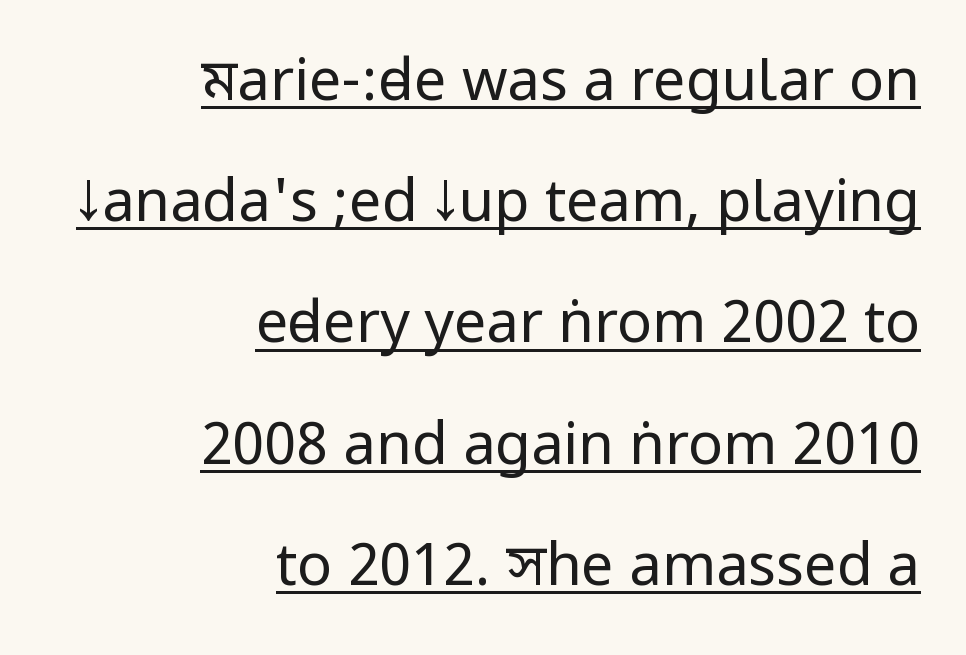
Q: Is the text bold? A: No.
Q: Is the text italic (slanted)? A: No, it is upright.
Q: Is the typeface a serif or a sans-serif typeface? A: Sans-serif.
Q: Is the text underlined? A: Yes.
Q: How is the paragraph aligned? A: Right-aligned.
Q: Is the spacing between letters normal or unusually wide? A: Normal.
Q: Is the spacing between lines tight, normal or loose? A: Loose.
Q: Width (condensed, normal, or wide)? A: Condensed.
Q: Stroke contrast? A: Low.
